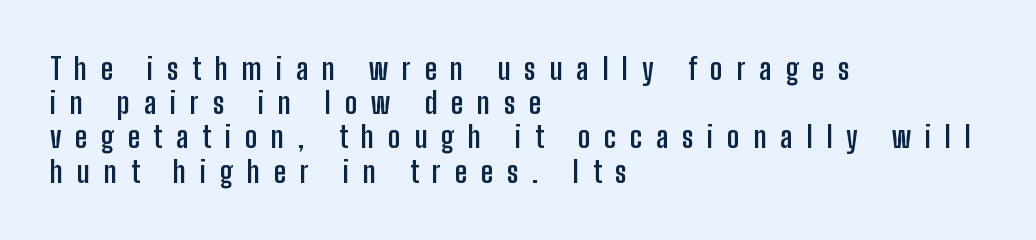
No feet cap the strokes, marking this as sans-serif type. This sample uses an upright cut, with every glyph sitting square on the baseline. As a designer I'd log this as weight 700, bold. The passage shown has open, widely tracked lettering throughout. The letters advance in unequal steps, a hallmark of proportional type.
